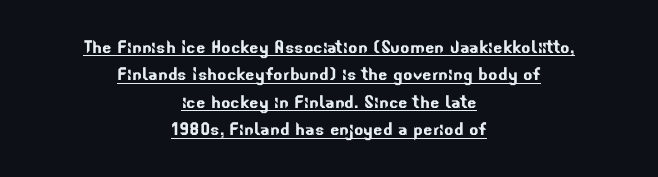
Q: Is the text underlined? A: Yes.
Q: How is the paragraph aligned? A: Centered.
Q: Is the spacing between letters normal or unusually wide? A: Normal.
Q: Is the spacing between lines tight, normal or loose? A: Normal.
